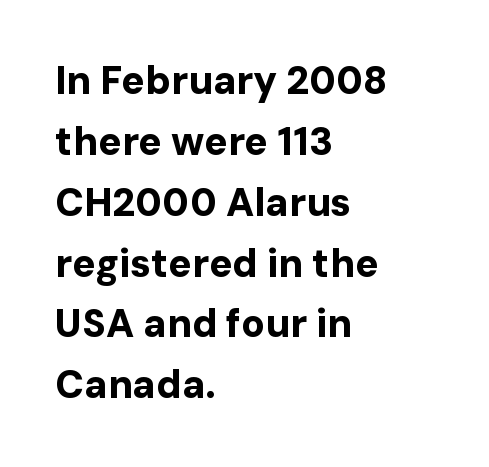
{"serif": "no", "italic": "no", "bold": "yes", "weight": "bold", "width": "normal", "stroke_contrast": "low", "x_height": "medium", "monospaced": "no", "underline": "no", "align": "left", "line_spacing": "normal", "line_spacing_ratio": 1.56, "letter_spacing": "normal", "letter_spacing_em": 0.0, "glyph_px": 39}
